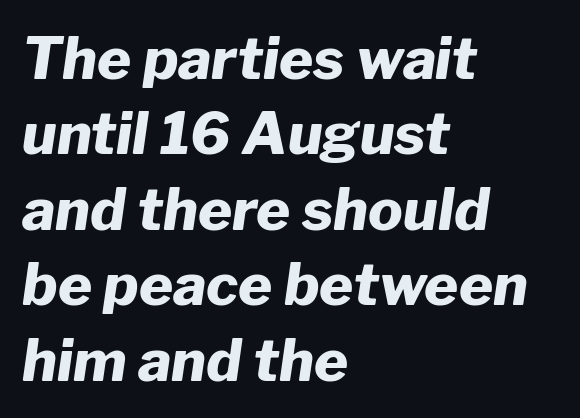
The image shows 58 px heavy type, italic (leaning right); set left-aligned, normal line spacing (1.3x), normal letter spacing, not underlined; low stroke contrast and a medium x-height.
